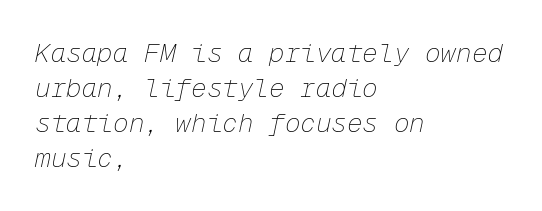
The image shows 26 px text type, italic (leaning right); set left-aligned, normal line spacing (1.35x), normal letter spacing, not underlined.
